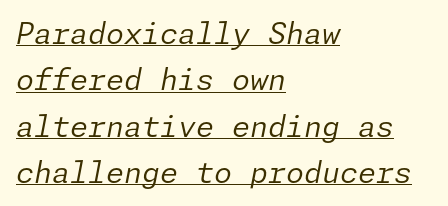
Honestly, the letter spacing is just normal — you wouldn't notice it. Is the block centered? No — it sits flush against the left margin. Nothing heavy about these letters — not bold at all. Honestly, the row spacing looks completely unremarkable.
